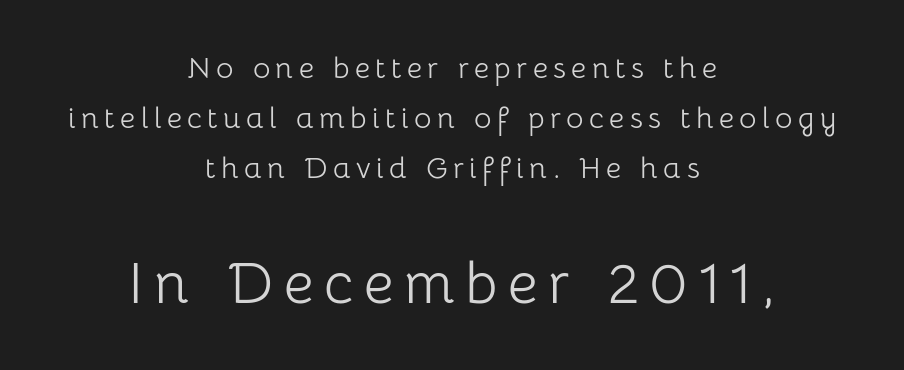
The image shows 59 px light sans-serif type, upright; set centered, normal line spacing (1.67x), not underlined; the second (bottom) block is 1.97x larger; low stroke contrast and a medium x-height.
